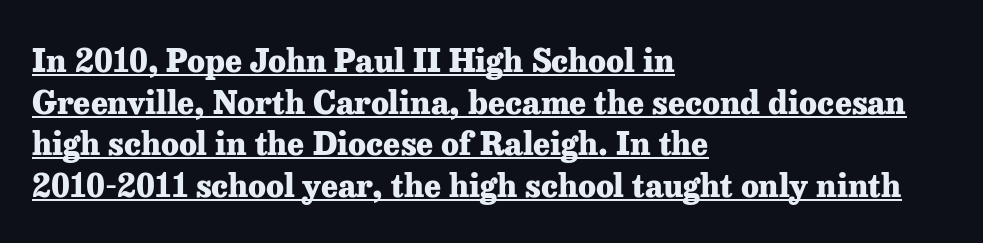
These lines are composed in type with serifs. The paragraph has a hard left edge and a soft right edge. Proportional: the letters do not fall into vertical columns. It's the straight-up-and-down kind of type. Check the space under the baseline: a stroke is drawn there.
